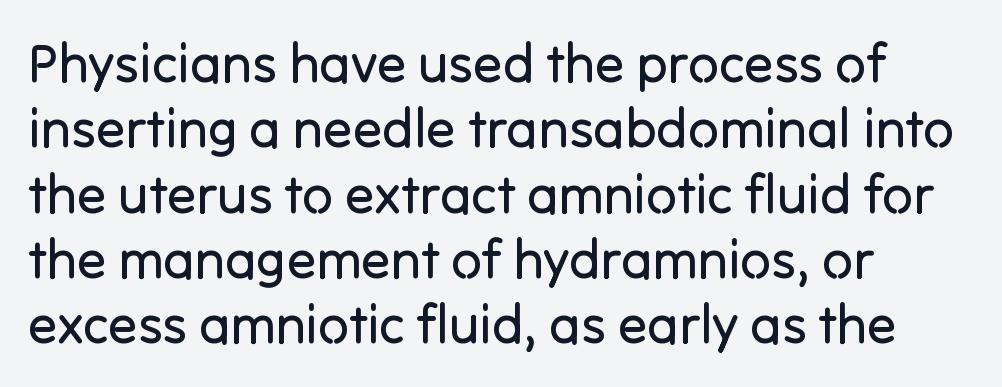
The image shows 54 px regular-weight sans-serif type, upright; set left-aligned, line spacing 1.21x, normal letter spacing, not underlined; low stroke contrast and a medium x-height.
